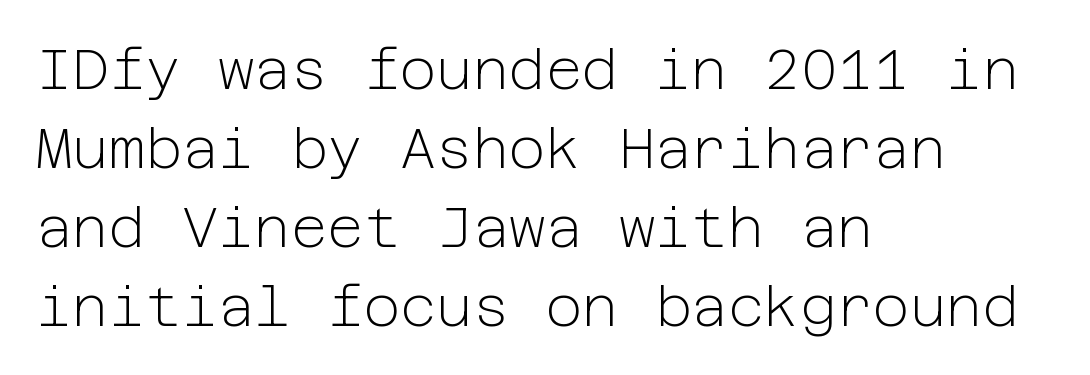
Is the stroke heavy? The answer is a plain regular-or-lighter. Letters rest on an invisible, unmarked baseline. Are there feet on the stems? There aren't — it's a sans. Each word holds together tightly as a unit, with standard inter-letter gaps. Compared with typical paragraphs, the rows here are spaced about the same.
